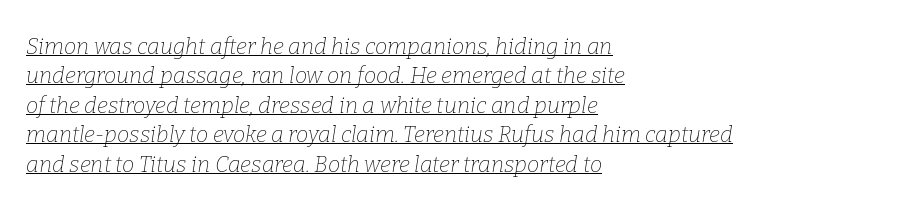
Q: Is the text bold? A: No.
Q: Is the text italic (slanted)? A: Yes, it leans right by about 9 degrees.
Q: Is the text underlined? A: Yes.
Q: How is the paragraph aligned? A: Left-aligned.
Q: Is the spacing between letters normal or unusually wide? A: Normal.
Q: Is the spacing between lines tight, normal or loose? A: Normal.
